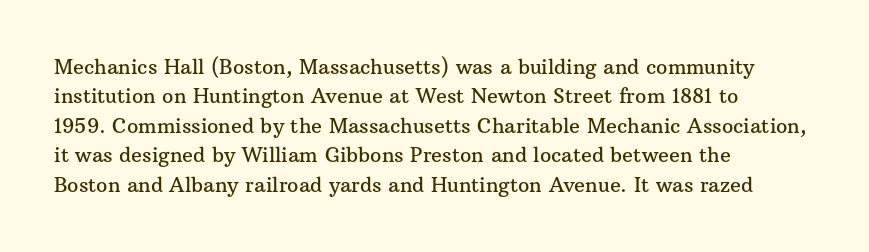
{"italic": "no", "underline": "no", "align": "left", "line_spacing": "normal", "line_spacing_ratio": 1.47, "letter_spacing": "normal", "letter_spacing_em": 0.0, "glyph_px": 20}
